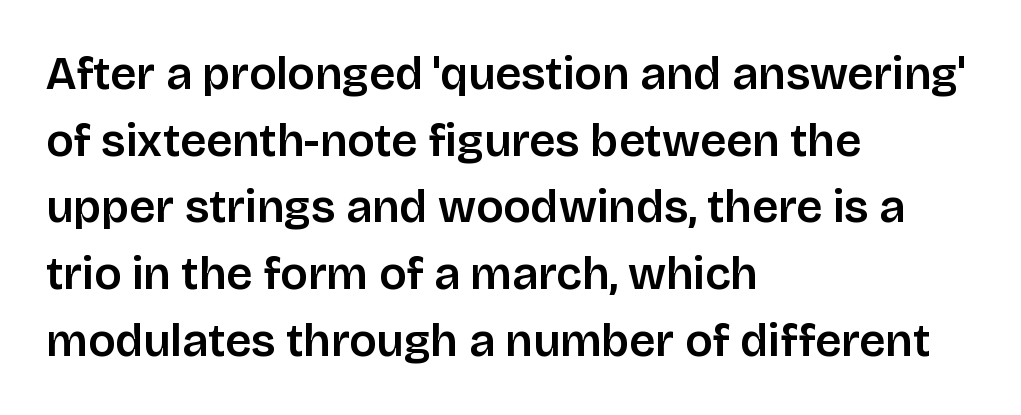
Is this a fixed-width face? No — the glyphs have proportional, varying widths. A typesetter would label this face a sans. Notice how the passage keeps a crisp vertical edge on the left only. When letters stand straight like this, we call the style roman or upright. Characters follow at the spacing the type designer built in. The passage shown is not underscored anywhere.
